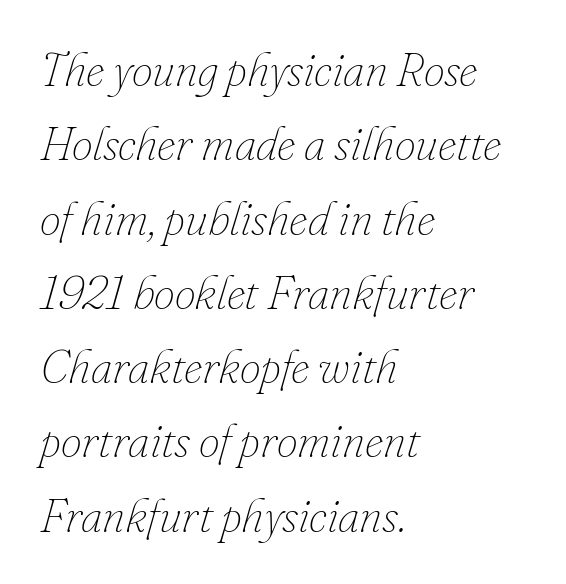
{"italic": "yes", "lean": "right", "slant_degrees": 16, "bold": "no", "weight": "thin", "width": "normal", "stroke_contrast": "low", "x_height": "small", "monospaced": "no", "underline": "no", "align": "left", "line_spacing": "normal", "line_spacing_ratio": 1.58, "letter_spacing": "normal", "letter_spacing_em": 0.0, "glyph_px": 47}
